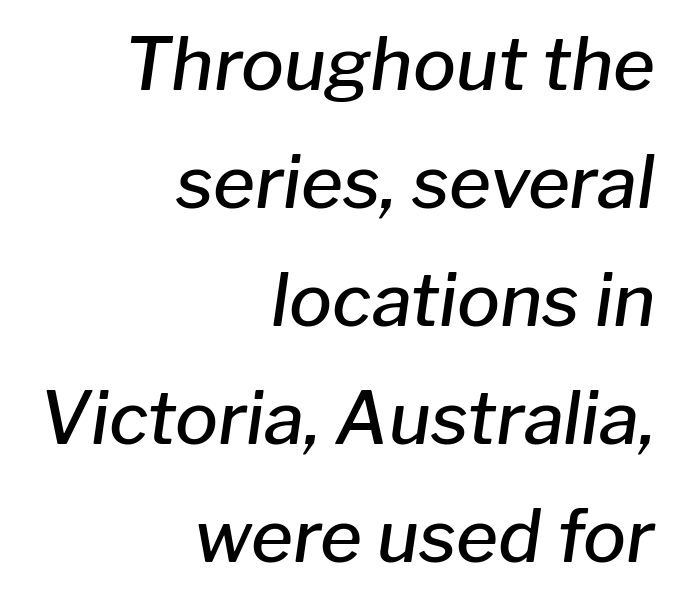
The image shows 72 px semibold type, italic (leaning right); set right-aligned, normal line spacing (1.64x), normal letter spacing, not underlined; low stroke contrast and a medium x-height.
